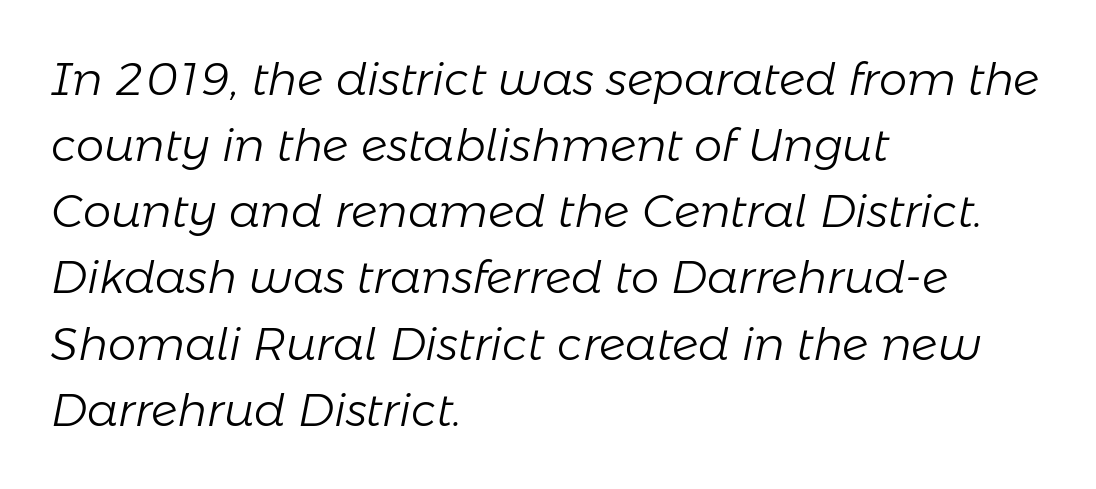
The space directly below the letters is spotless. If you drew a ruler down the left edge, every line would touch it. Rendered with sloped, italic letterforms. Note the varied advance widths — an 'i' is clearly narrower than an 'm'. Default kerning and tracking; the words read as compact shapes.
